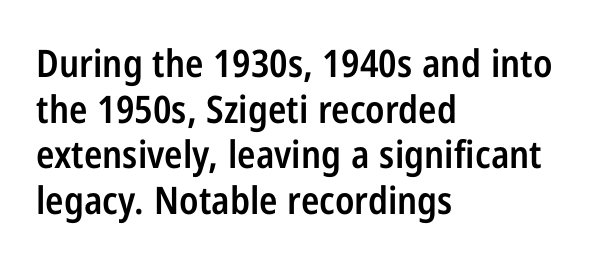
To sum up the face: it is a sans, with no serifs. Here the glyphs are tracked normally, forming tight word shapes. The space directly below the letters is spotless. If you drew a line through each stem, it would be perfectly vertical. Here the designer chose a conventional face with non-uniform glyph widths. The paragraph has a hard left edge and a soft right edge.
